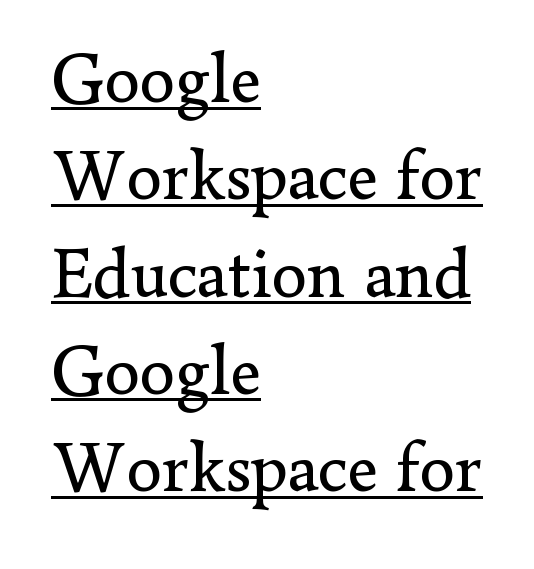
Q: Is the text bold? A: No.
Q: Is the text italic (slanted)? A: No, it is upright.
Q: Is the typeface a serif or a sans-serif typeface? A: Serif.
Q: Is the text underlined? A: Yes.
Q: How is the paragraph aligned? A: Left-aligned.
Q: Is the spacing between letters normal or unusually wide? A: Normal.
Q: Is the spacing between lines tight, normal or loose? A: Normal.
Q: Width (condensed, normal, or wide)? A: Normal.
Q: Stroke contrast? A: Low.
Q: x-height? A: Small.
Q: Monospaced? A: No.
